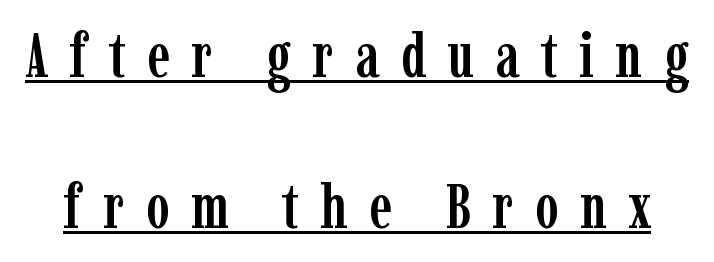
The image shows 63 px condensed serif type, upright; set loose line spacing (2.4x), unusually wide letter spacing (+0.34 em), underlined; low stroke contrast and a medium x-height.
